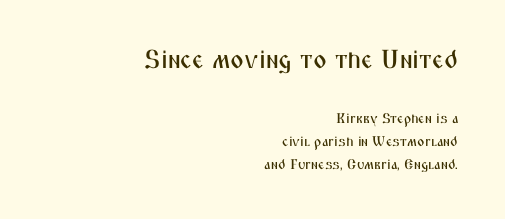
{"italic": "no", "underline": "no", "align": "right", "line_spacing": "normal", "line_spacing_ratio": 1.65, "letter_spacing": "normal", "letter_spacing_em": 0.0, "larger_block": "first", "size_ratio": 1.86, "glyph_px": 26}
